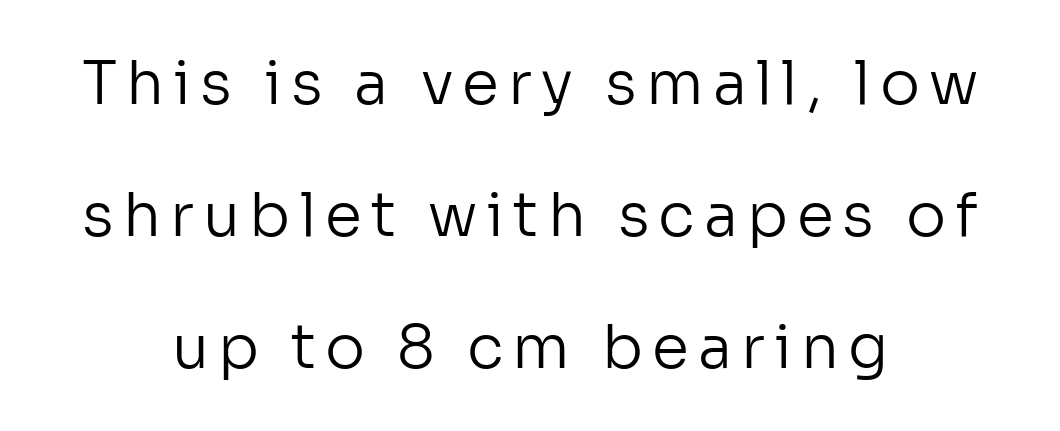
The lines in this sample share a center point and differ in where they start and stop. Style check: upright. Descender tails drop into unmarked territory. The letters advance in unequal steps, a hallmark of proportional type. This is sans-serif lettering, the kind often seen on screens and signage.
